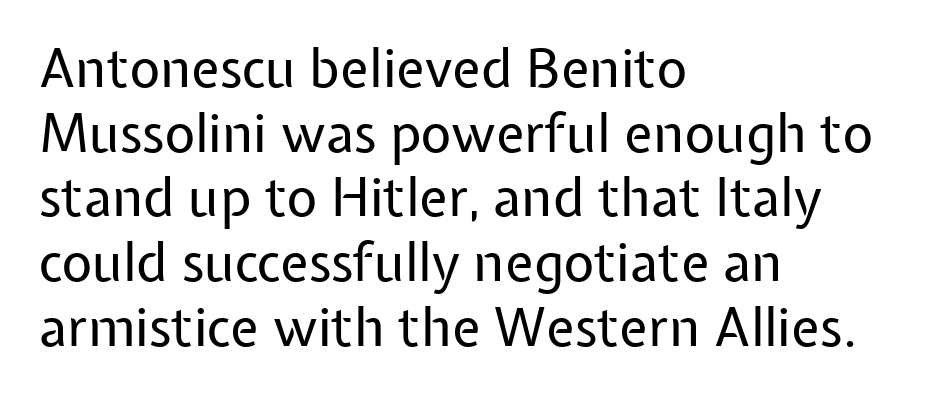
Ordinary non-slanted type is in use. The text was rendered using a sans face with plain stroke endings. The words here are not underlined. Caption: standard tracking, unaltered.
